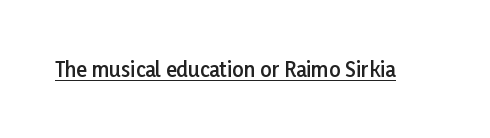
{"italic": "no", "bold": "semi", "underline": "yes", "letter_spacing": "normal", "letter_spacing_em": 0.0, "glyph_px": 20}
